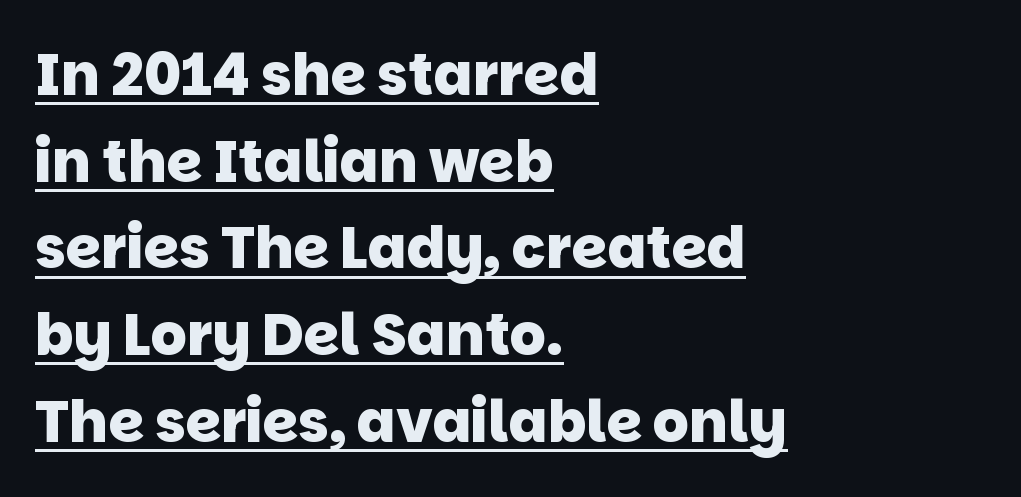
{"serif": "no", "bold": "yes", "weight": "heavy", "width": "normal", "stroke_contrast": "low", "x_height": "large", "monospaced": "no", "underline": "yes", "align": "left", "line_spacing": "normal", "line_spacing_ratio": 1.52, "letter_spacing": "normal", "letter_spacing_em": 0.0, "glyph_px": 57}
